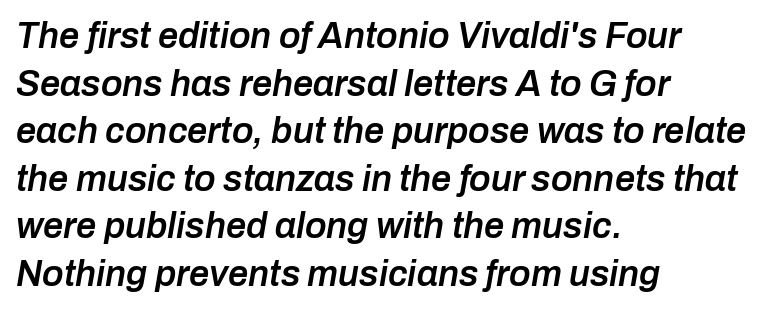
Students, this is semibold: more ink than regular, less than bold. Glance below the letters and you will spot only blank space. The setting favours the left margin, as ordinary paragraphs usually do. The passage shown is typed in a proportional face where columns would drift. The glyphs look as if they've been sheared to an angle.
